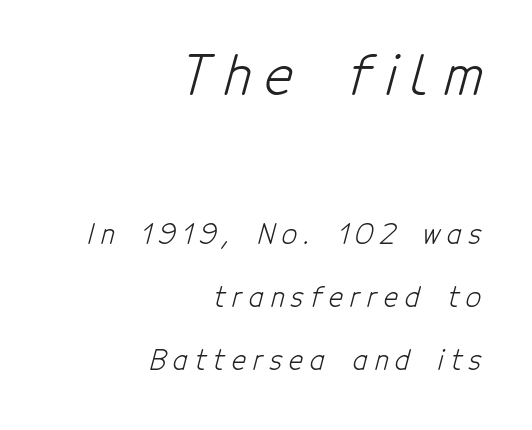
The image shows 54 px light, condensed sans-serif type; set right-aligned, loose line spacing (2.34x), unusually wide letter spacing (+0.26 em), not underlined; the first (top) block is 2.0x larger; low stroke contrast and a medium x-height.
